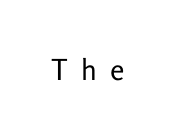
{"serif": "no", "italic": "no", "bold": "no", "weight": "regular", "width": "normal", "stroke_contrast": "low", "x_height": "medium", "monospaced": "no", "underline": "no", "letter_spacing": "wide", "letter_spacing_em": 0.45, "glyph_px": 29}
